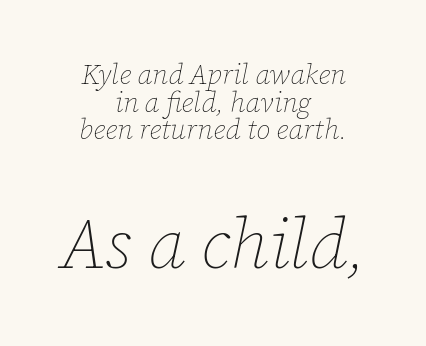
{"italic": "yes", "lean": "right", "slant_degrees": 12, "bold": "no", "weight": "thin", "width": "normal", "stroke_contrast": "low", "x_height": "medium", "monospaced": "no", "underline": "no", "align": "center", "line_spacing": "tight", "line_spacing_ratio": 0.99, "letter_spacing": "normal", "letter_spacing_em": 0.0, "larger_block": "second", "size_ratio": 2.54, "glyph_px": 71}
